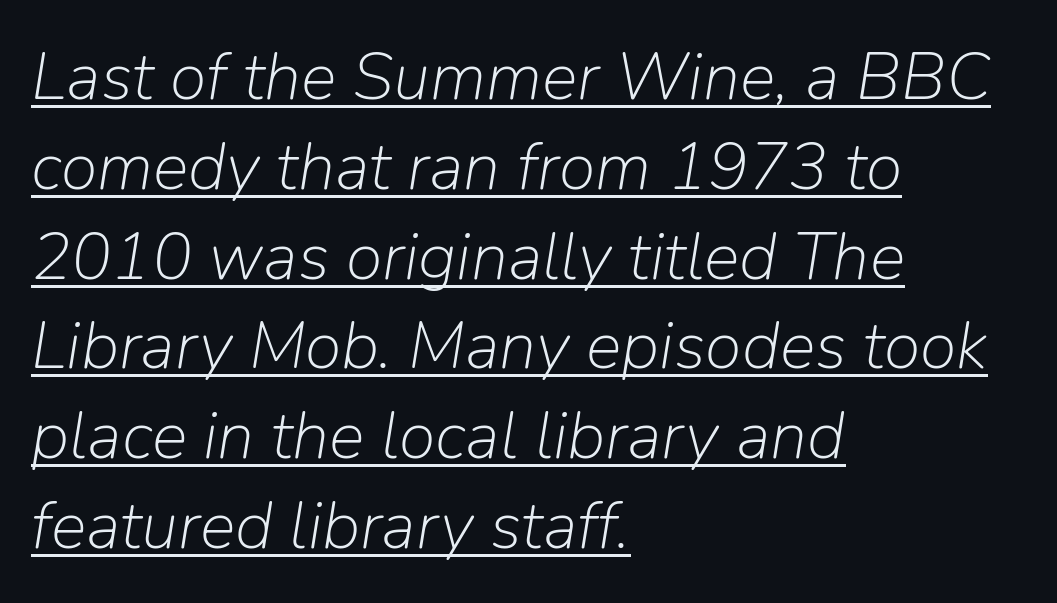
Q: Is the text bold? A: No.
Q: Is the text italic (slanted)? A: Yes, it leans right by about 9 degrees.
Q: Is the text underlined? A: Yes.
Q: How is the paragraph aligned? A: Left-aligned.
Q: Is the spacing between letters normal or unusually wide? A: Normal.
Q: Is the spacing between lines tight, normal or loose? A: Normal.
Q: Width (condensed, normal, or wide)? A: Normal.
Q: Stroke contrast? A: Low.
Q: x-height? A: Medium.
Q: Monospaced? A: No.
